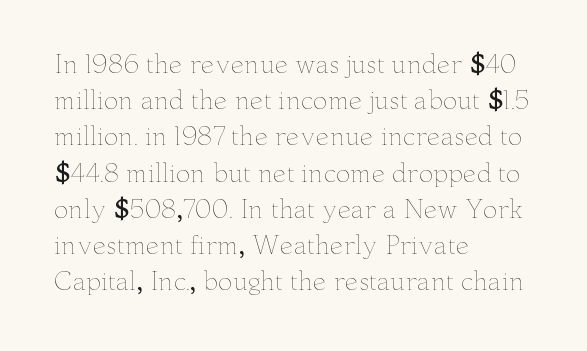
{"italic": "no", "bold": "no", "underline": "no", "align": "left", "line_spacing": "normal", "line_spacing_ratio": 1.51, "letter_spacing": "normal", "letter_spacing_em": 0.0, "glyph_px": 24}
